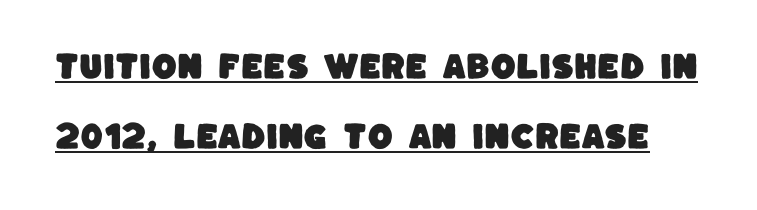
Q: Is the typeface a serif or a sans-serif typeface? A: Sans-serif.
Q: Is the text underlined? A: Yes.
Q: Is the spacing between letters normal or unusually wide? A: Normal.
Q: Is the spacing between lines tight, normal or loose? A: Loose.
Q: Width (condensed, normal, or wide)? A: Normal.
Q: Stroke contrast? A: Low.
Q: x-height? A: Large.
Q: Monospaced? A: No.
